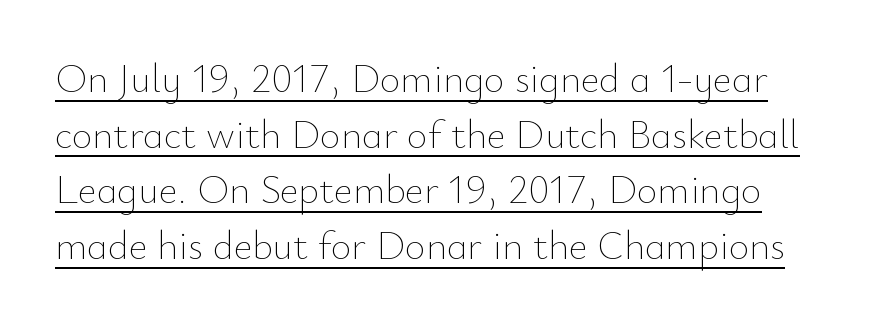
The image shows 40 px thin type, upright; set normal line spacing (1.39x), normal letter spacing, underlined; low stroke contrast and a small x-height.
